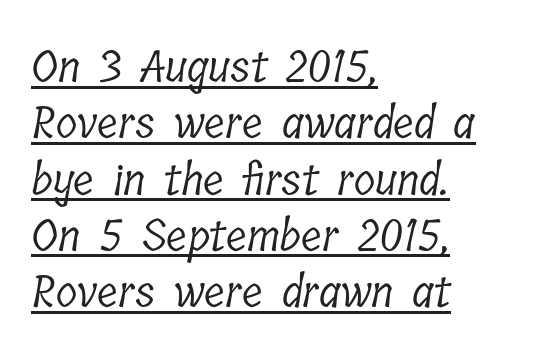
The image shows 44 px light, condensed serif type; set left-aligned, normal line spacing (1.28x), normal letter spacing, underlined; low stroke contrast and a medium x-height.
